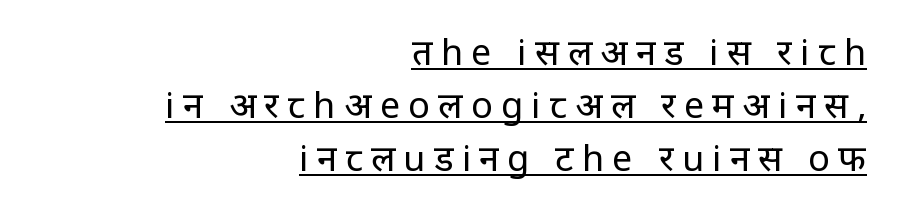
Q: Is the text bold? A: No.
Q: Is the text italic (slanted)? A: No, it is upright.
Q: Is the typeface a serif or a sans-serif typeface? A: Sans-serif.
Q: Is the text underlined? A: Yes.
Q: How is the paragraph aligned? A: Right-aligned.
Q: Is the spacing between letters normal or unusually wide? A: Unusually wide.
Q: Is the spacing between lines tight, normal or loose? A: Normal.
Q: Width (condensed, normal, or wide)? A: Normal.
Q: Stroke contrast? A: Low.
Q: x-height? A: Large.
Q: Monospaced? A: No.
